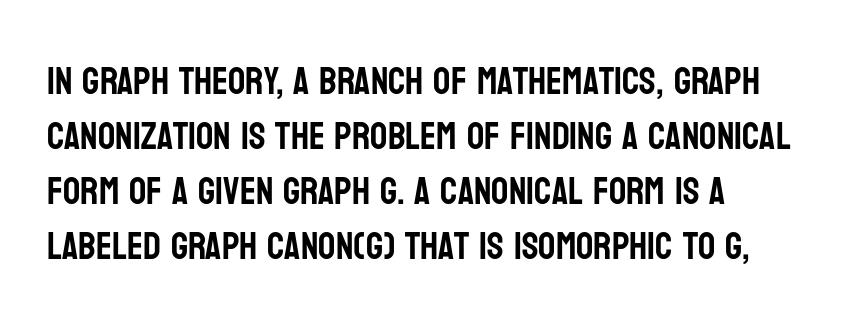
No feet cap the strokes, marking this as sans-serif type. The words here are not underlined. If you drew a line through each stem, it would be perfectly vertical. Honestly, the letter spacing is just normal — you wouldn't notice it.
